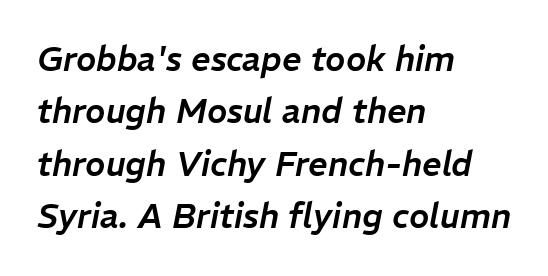
The image shows 34 px text type, italic (leaning right); set left-aligned, normal line spacing (1.54x), normal letter spacing, not underlined; low stroke contrast and a medium x-height.
